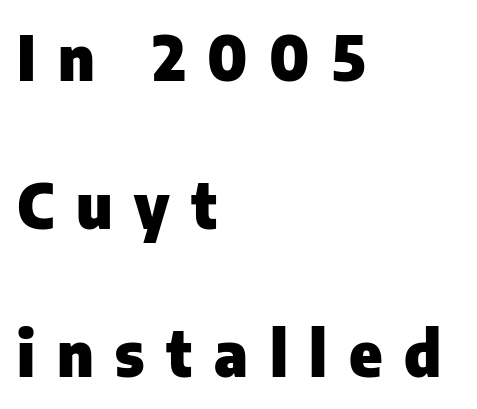
These lines are set flush left with a ragged right edge. This sample has the flowing, uneven cadence of proportional lettering. The space directly below the letters is spotless. The leading is generous, giving the passage an open texture. You can tell from the bare stems that sans-serif type was used. Tall strokes in this sample are plumb rather than angled.
